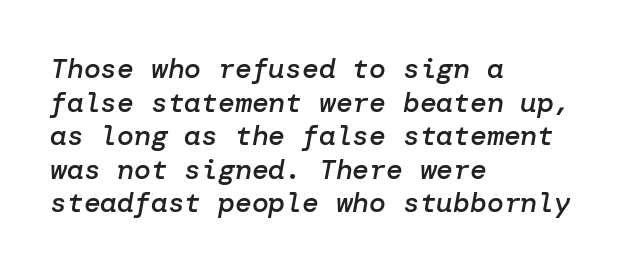
The letters are semibold — heavier than regular but short of a full bold. Typeset ragged right — the left edge is the straight one. Short note: letters normally spaced. The letters are slanted; this is an italic face.
